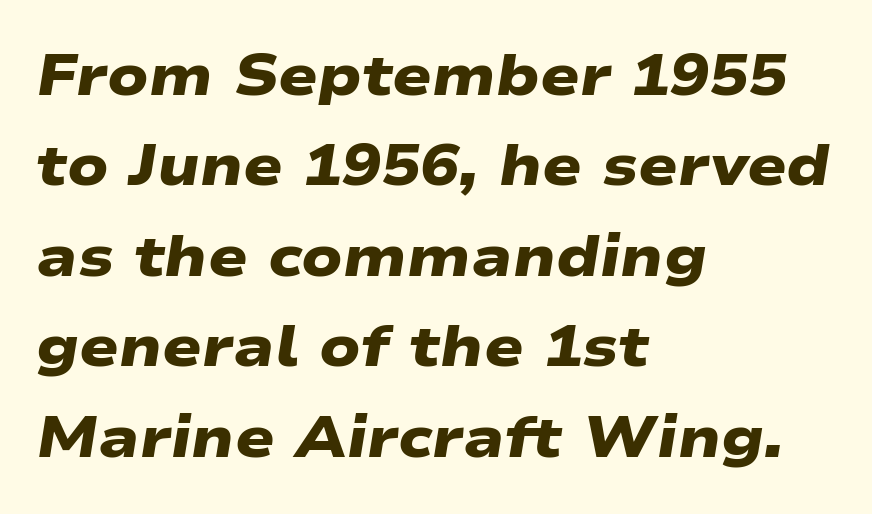
Honestly, there is no underline to notice here at all. Character widths vary here, with narrow letters taking less room than wide ones. Reading down the column, the eye jumps a familiar distance to each next line. What weight is shown? A full bold with thick strokes. Compared with typical body copy, the letter spacing here is the same. One-word summary of the alignment: left.
